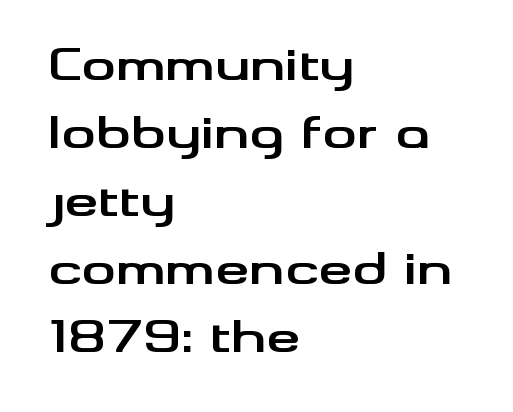
{"serif": "no", "italic": "no", "bold": "yes", "weight": "bold", "width": "wide", "stroke_contrast": "medium", "x_height": "small", "monospaced": "no", "underline": "no", "align": "left", "line_spacing": "normal", "line_spacing_ratio": 1.58, "letter_spacing": "normal", "letter_spacing_em": 0.0, "glyph_px": 43}
